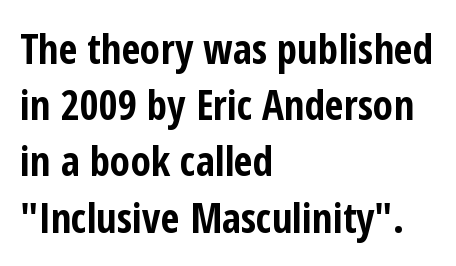
Q: Is the text bold? A: Yes.
Q: Is the text italic (slanted)? A: No, it is upright.
Q: Is the typeface a serif or a sans-serif typeface? A: Sans-serif.
Q: Is the text underlined? A: No.
Q: How is the paragraph aligned? A: Left-aligned.
Q: Is the spacing between letters normal or unusually wide? A: Normal.
Q: Is the spacing between lines tight, normal or loose? A: Normal.
Q: Width (condensed, normal, or wide)? A: Condensed.
Q: Stroke contrast? A: Low.
Q: x-height? A: Medium.
Q: Monospaced? A: No.
